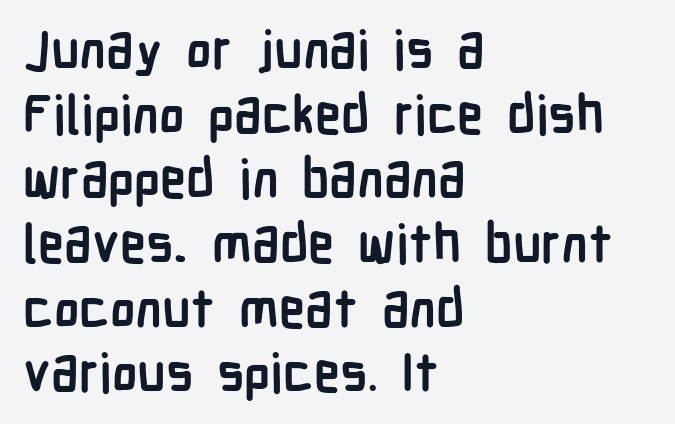
The face used here is proportionally spaced, like ordinary book or web type. Teacher's note: observe the even left margin — that is flush-left alignment. A clean baseline with only descenders dipping below it. Rendered with straight, roman letterforms.
